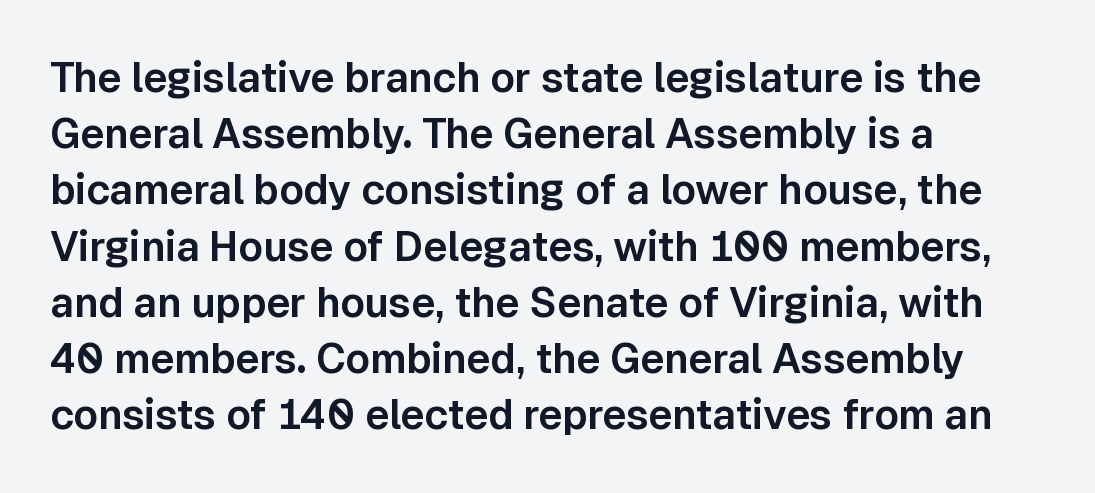
Type without underlining. Alignment: flush left. Observe the absence of serifs on each vertical stroke in this sample. Think of a printed novel: that variable character pitch is what you see here. How would I describe the line gaps? Plain and ordinary. This rendering leaves character spacing at its baseline value.
